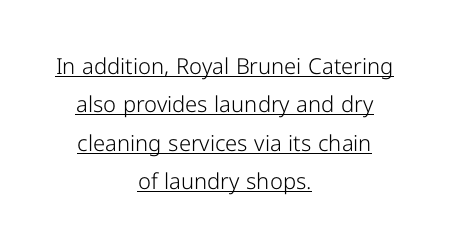
The image shows 22 px text type, upright; set centered, line spacing 1.74x, normal letter spacing, underlined.
